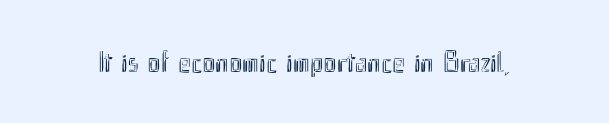
The image shows 30 px condensed type, upright; set normal letter spacing, not underlined; a small x-height.
